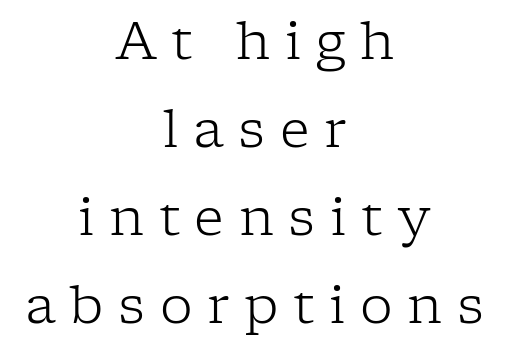
Q: Is the text bold? A: No.
Q: Is the text italic (slanted)? A: No, it is upright.
Q: Is the typeface a serif or a sans-serif typeface? A: Serif.
Q: Is the text underlined? A: No.
Q: How is the paragraph aligned? A: Centered.
Q: Is the spacing between letters normal or unusually wide? A: Unusually wide.
Q: Is the spacing between lines tight, normal or loose? A: Normal.
Q: Width (condensed, normal, or wide)? A: Normal.
Q: Stroke contrast? A: Low.
Q: x-height? A: Medium.
Q: Monospaced? A: No.
